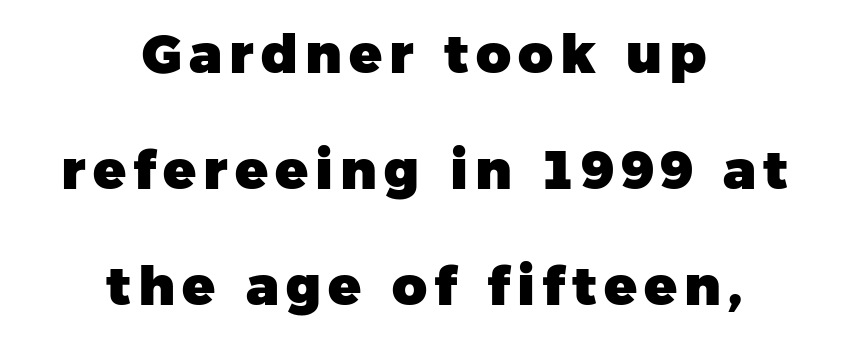
Q: Is the text bold? A: Yes.
Q: Is the typeface a serif or a sans-serif typeface? A: Sans-serif.
Q: Is the text underlined? A: No.
Q: How is the paragraph aligned? A: Centered.
Q: Is the spacing between lines tight, normal or loose? A: Loose.
Q: Width (condensed, normal, or wide)? A: Normal.
Q: Stroke contrast? A: Low.
Q: x-height? A: Medium.
Q: Monospaced? A: No.
